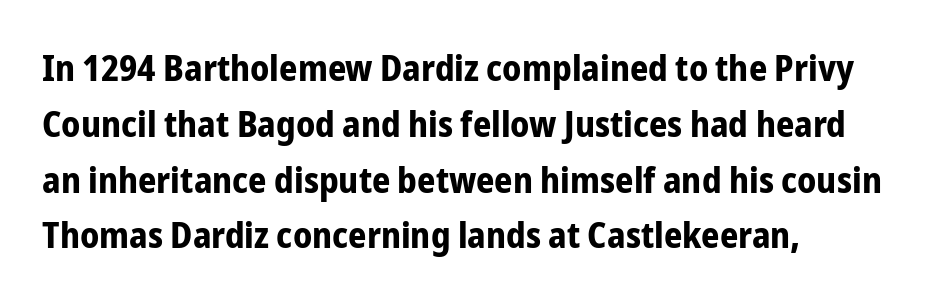
{"serif": "no", "italic": "no", "bold": "yes", "weight": "bold", "width": "condensed", "stroke_contrast": "low", "x_height": "medium", "monospaced": "no", "underline": "no", "align": "left", "line_spacing": "normal", "line_spacing_ratio": 1.55, "letter_spacing": "normal", "letter_spacing_em": 0.0, "glyph_px": 36}
